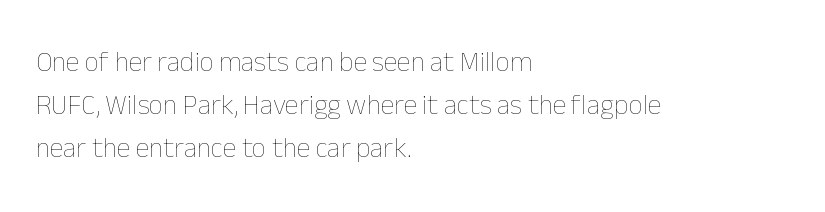
Q: Is the text bold? A: No.
Q: Is the text italic (slanted)? A: No, it is upright.
Q: Is the text underlined? A: No.
Q: How is the paragraph aligned? A: Left-aligned.
Q: Is the spacing between letters normal or unusually wide? A: Normal.
Q: Is the spacing between lines tight, normal or loose? A: Normal.
Q: Width (condensed, normal, or wide)? A: Normal.
Q: Stroke contrast? A: Low.
Q: x-height? A: Medium.
Q: Monospaced? A: No.
